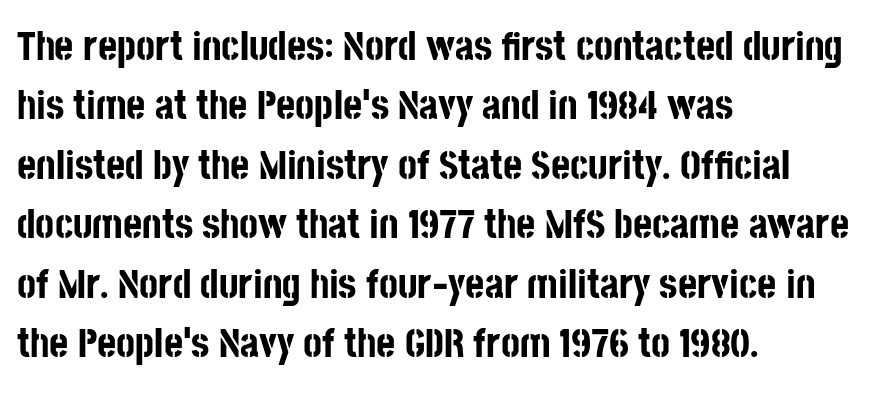
The image shows 41 px bold, condensed sans-serif type, upright; set left-aligned, normal line spacing (1.45x), normal letter spacing, not underlined; low stroke contrast and a large x-height.
